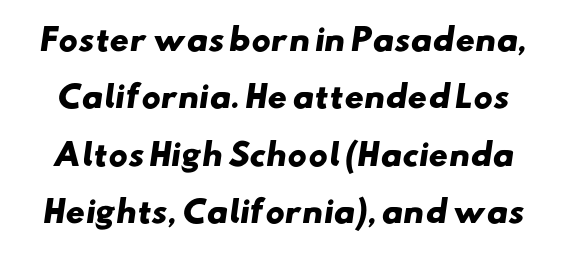
{"serif": "no", "bold": "yes", "weight": "heavy", "width": "wide", "stroke_contrast": "low", "x_height": "small", "monospaced": "no", "underline": "no", "line_spacing": "loose", "line_spacing_ratio": 1.91, "letter_spacing": "normal", "letter_spacing_em": 0.0, "glyph_px": 30}
